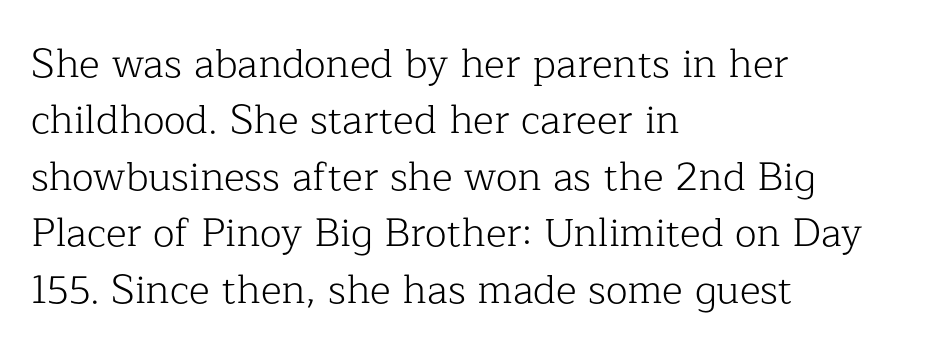
The image shows 40 px light serif type, upright; set left-aligned, normal line spacing (1.41x), normal letter spacing, not underlined; low stroke contrast and a medium x-height.
